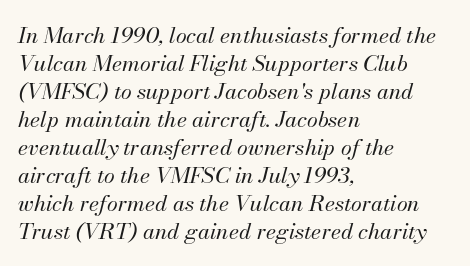
The image shows 22 px text type, italic (leaning right); set left-aligned, normal line spacing (1.27x), normal letter spacing, not underlined.
